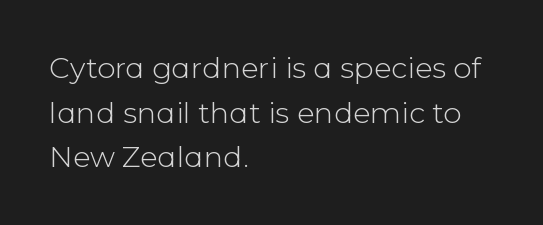
Q: Is the text bold? A: No.
Q: Is the text italic (slanted)? A: No, it is upright.
Q: Is the typeface a serif or a sans-serif typeface? A: Sans-serif.
Q: Is the text underlined? A: No.
Q: How is the paragraph aligned? A: Left-aligned.
Q: Is the spacing between letters normal or unusually wide? A: Normal.
Q: Is the spacing between lines tight, normal or loose? A: Normal.
Q: Width (condensed, normal, or wide)? A: Normal.
Q: Stroke contrast? A: Low.
Q: x-height? A: Medium.
Q: Monospaced? A: No.
